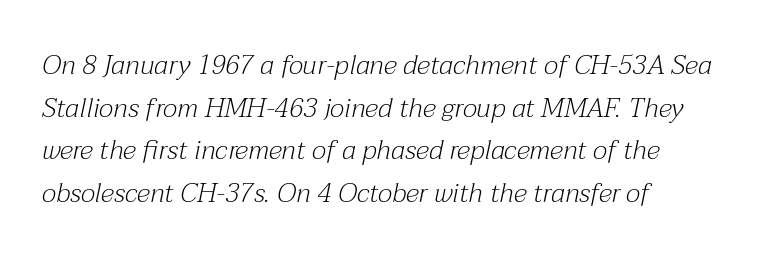
Any mark beneath the type? The region is blank. The lines sit at an ordinary, default distance from one another. This rendering leaves character spacing at its baseline value. A student would call this left alignment; a typographer would say flush left, rag right. Ink coverage per letter is moderate at most. Would a proofreader flag this as italicized? Yes.
